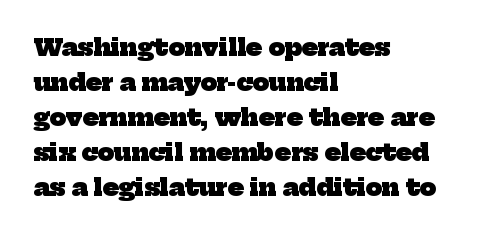
{"bold": "yes", "underline": "no", "align": "left", "line_spacing": "normal", "line_spacing_ratio": 1.52, "letter_spacing": "normal", "letter_spacing_em": 0.0, "glyph_px": 23}
